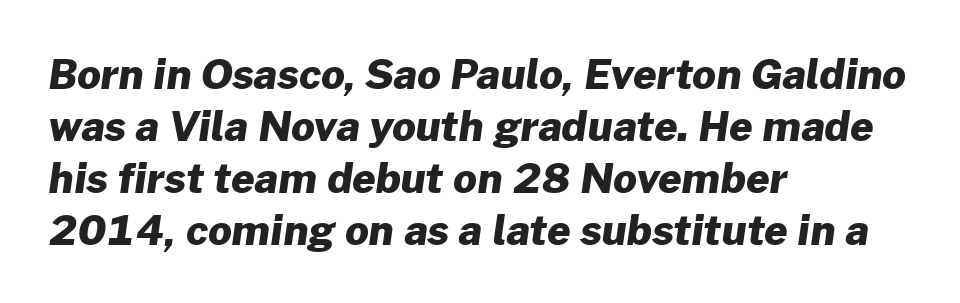
Q: Is the text bold? A: Yes.
Q: Is the typeface a serif or a sans-serif typeface? A: Sans-serif.
Q: Is the text underlined? A: No.
Q: How is the paragraph aligned? A: Left-aligned.
Q: Is the spacing between letters normal or unusually wide? A: Normal.
Q: Is the spacing between lines tight, normal or loose? A: Normal.
Q: Width (condensed, normal, or wide)? A: Normal.
Q: Stroke contrast? A: Low.
Q: x-height? A: Medium.
Q: Monospaced? A: No.
